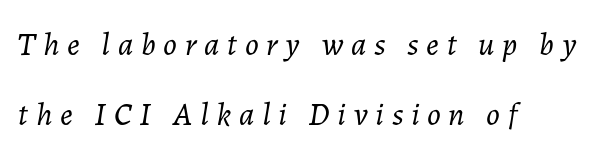
{"italic": "yes", "lean": "right", "slant_degrees": 7, "bold": "no", "weight": "light", "width": "normal", "stroke_contrast": "low", "x_height": "medium", "monospaced": "no", "underline": "no", "align": "left", "line_spacing": "loose", "line_spacing_ratio": 2.2, "letter_spacing": "wide", "letter_spacing_em": 0.24, "glyph_px": 32}
